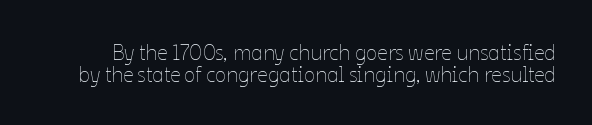
The image shows 21 px text type, upright; set tight line spacing (1.05x), normal letter spacing, not underlined.
